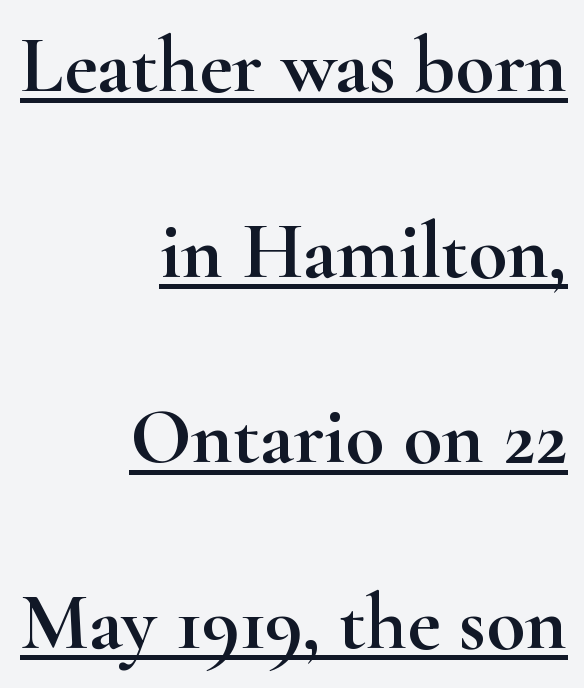
{"serif": "yes", "italic": "no", "width": "wide", "stroke_contrast": "high", "x_height": "small", "monospaced": "no", "underline": "yes", "align": "right", "line_spacing": "loose", "line_spacing_ratio": 2.32, "letter_spacing": "normal", "letter_spacing_em": 0.0, "glyph_px": 80}
